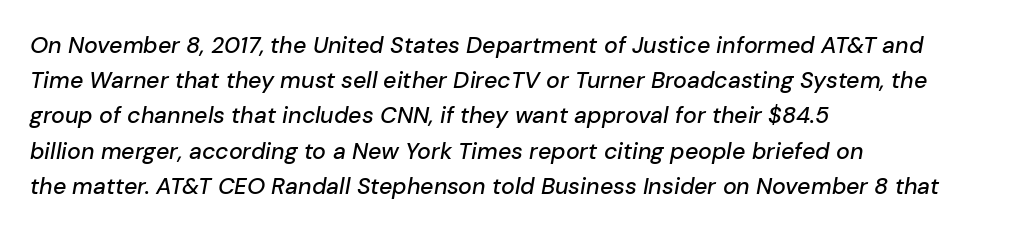
Q: Is the text italic (slanted)? A: Yes, it leans right by about 10 degrees.
Q: Is the text underlined? A: No.
Q: How is the paragraph aligned? A: Left-aligned.
Q: Is the spacing between letters normal or unusually wide? A: Normal.
Q: Is the spacing between lines tight, normal or loose? A: Normal.
